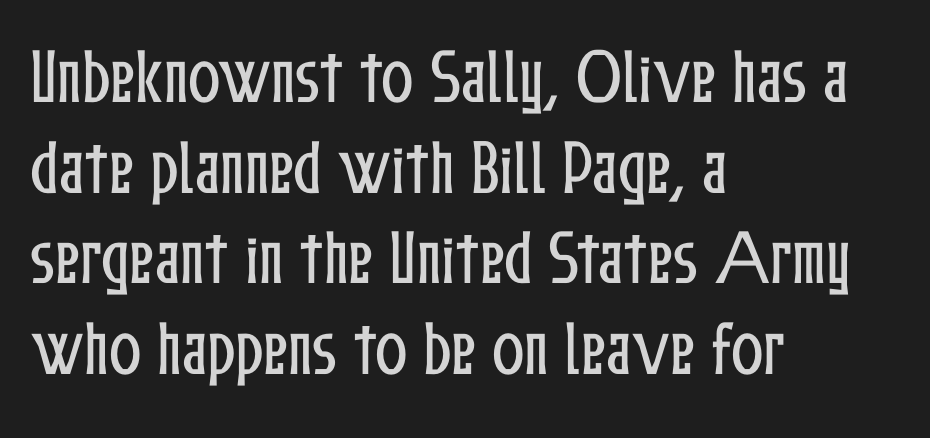
Q: Is the text italic (slanted)? A: No, it is upright.
Q: Is the text underlined? A: No.
Q: How is the paragraph aligned? A: Left-aligned.
Q: Is the spacing between letters normal or unusually wide? A: Normal.
Q: Is the spacing between lines tight, normal or loose? A: Normal.
Q: Width (condensed, normal, or wide)? A: Condensed.
Q: Stroke contrast? A: Low.
Q: x-height? A: Medium.
Q: Monospaced? A: No.
